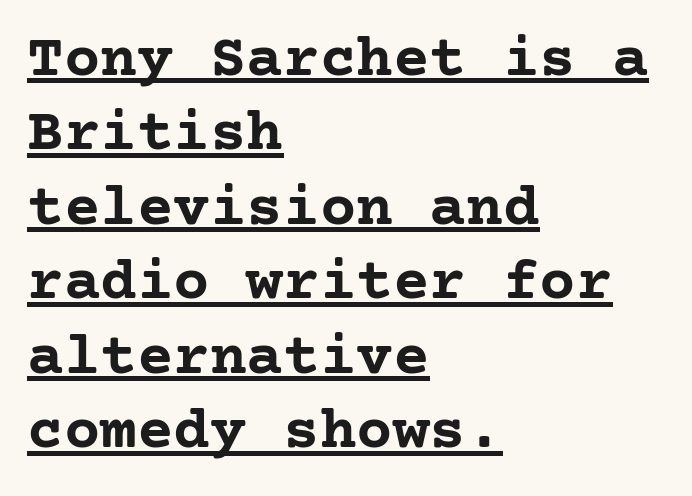
Q: Is the text bold? A: Yes.
Q: Is the text italic (slanted)? A: No, it is upright.
Q: Is the typeface a serif or a sans-serif typeface? A: Serif.
Q: Is the text underlined? A: Yes.
Q: How is the paragraph aligned? A: Left-aligned.
Q: Is the spacing between letters normal or unusually wide? A: Normal.
Q: Width (condensed, normal, or wide)? A: Normal.
Q: Stroke contrast? A: Low.
Q: x-height? A: Medium.
